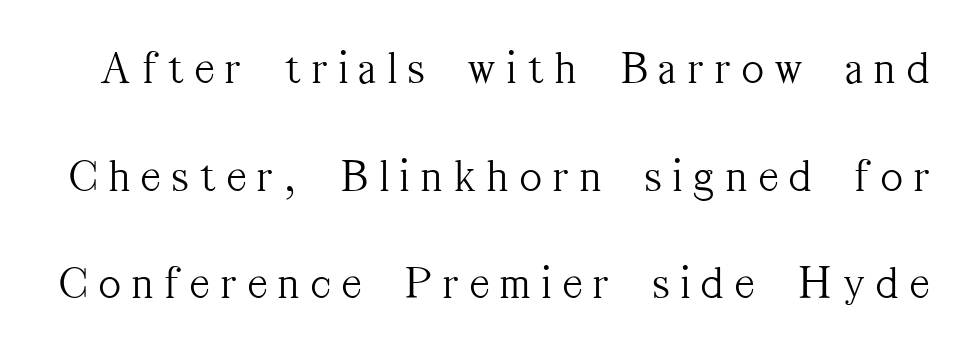
{"serif": "yes", "italic": "no", "bold": "no", "weight": "light", "width": "condensed", "stroke_contrast": "medium", "x_height": "medium", "monospaced": "no", "underline": "no", "line_spacing": "loose", "line_spacing_ratio": 2.29, "letter_spacing": "wide", "letter_spacing_em": 0.25, "glyph_px": 47}
